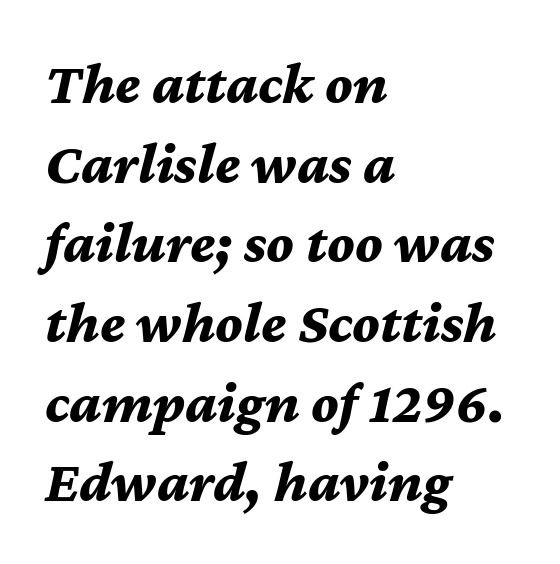
{"italic": "yes", "lean": "right", "slant_degrees": 12, "bold": "yes", "weight": "bold", "width": "normal", "stroke_contrast": "medium", "x_height": "medium", "monospaced": "no", "underline": "no", "align": "left", "line_spacing": "normal", "line_spacing_ratio": 1.35, "letter_spacing": "normal", "letter_spacing_em": 0.0, "glyph_px": 59}
